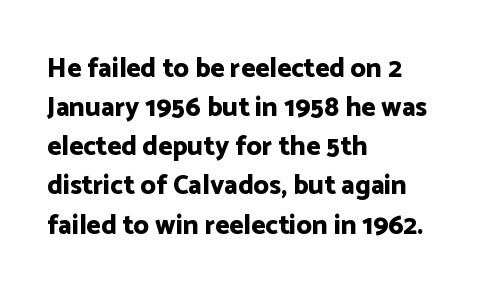
Q: Is the text bold? A: Yes.
Q: Is the text italic (slanted)? A: No, it is upright.
Q: Is the text underlined? A: No.
Q: How is the paragraph aligned? A: Left-aligned.
Q: Is the spacing between letters normal or unusually wide? A: Normal.
Q: Is the spacing between lines tight, normal or loose? A: Normal.
